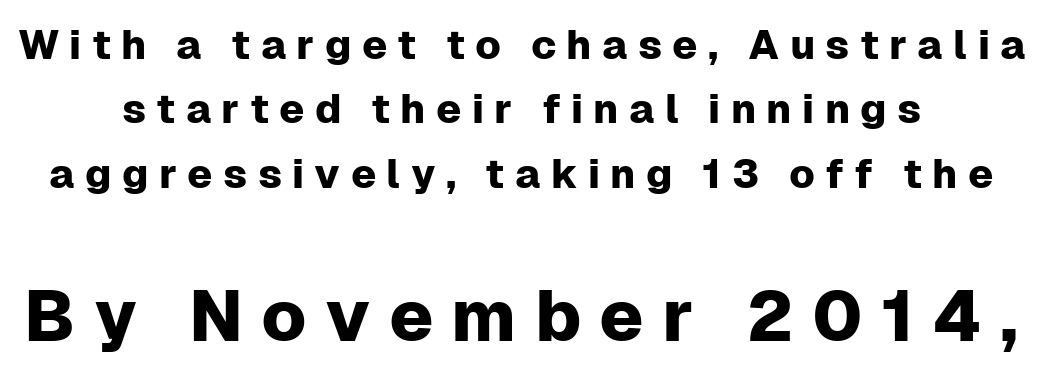
The image shows 72 px sans-serif type, upright; set centered, normal line spacing (1.57x), unusually wide letter spacing (+0.25 em), not underlined; the second (bottom) block is 1.76x larger; low stroke contrast and a medium x-height.
